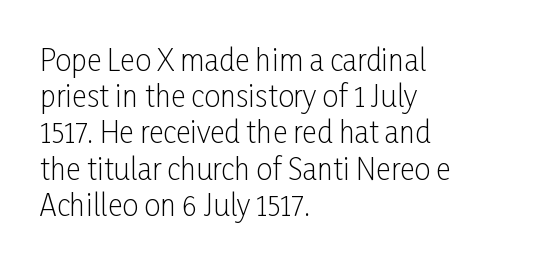
The image shows 29 px light, condensed sans-serif type, upright; set left-aligned, normal line spacing (1.25x), normal letter spacing, not underlined; low stroke contrast and a medium x-height.
